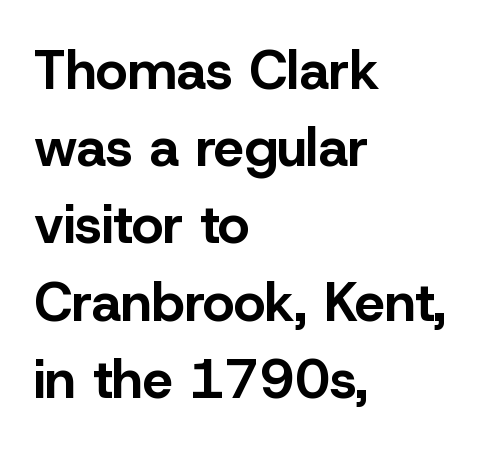
To sum up the face: it is a sans, with no serifs. Leftover space on each line is placed entirely after the last word. Notice how descenders clear the ascenders below comfortably — that's standard leading. The lettering holds an erect, upright posture throughout. The characters look thick and weighty, a clear bold.
